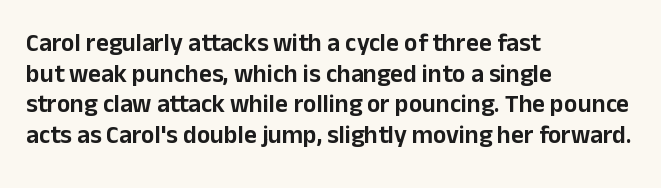
The image shows 25 px text type, upright; set left-aligned, line spacing 1.23x, normal letter spacing, not underlined.
